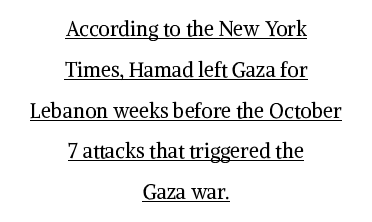
{"italic": "no", "bold": "no", "underline": "yes", "align": "center", "line_spacing": "loose", "line_spacing_ratio": 2.04, "letter_spacing": "normal", "letter_spacing_em": 0.0, "glyph_px": 20}
